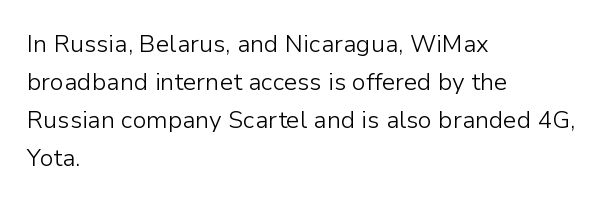
Q: Is the text bold? A: No.
Q: Is the text italic (slanted)? A: No, it is upright.
Q: Is the text underlined? A: No.
Q: How is the paragraph aligned? A: Left-aligned.
Q: Is the spacing between letters normal or unusually wide? A: Normal.
Q: Is the spacing between lines tight, normal or loose? A: Normal.
